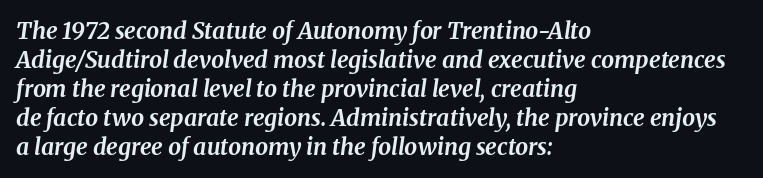
{"italic": "yes", "lean": "right", "slant_degrees": 8, "bold": "yes", "underline": "no", "align": "left", "line_spacing": "normal", "line_spacing_ratio": 1.26, "letter_spacing": "normal", "letter_spacing_em": 0.0, "glyph_px": 23}
